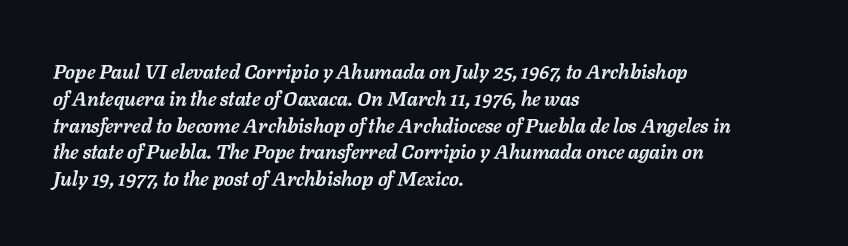
{"italic": "yes", "lean": "right", "slant_degrees": 11, "bold": "yes", "underline": "no", "align": "left", "line_spacing": "normal", "line_spacing_ratio": 1.34, "letter_spacing": "normal", "letter_spacing_em": 0.0, "glyph_px": 20}
